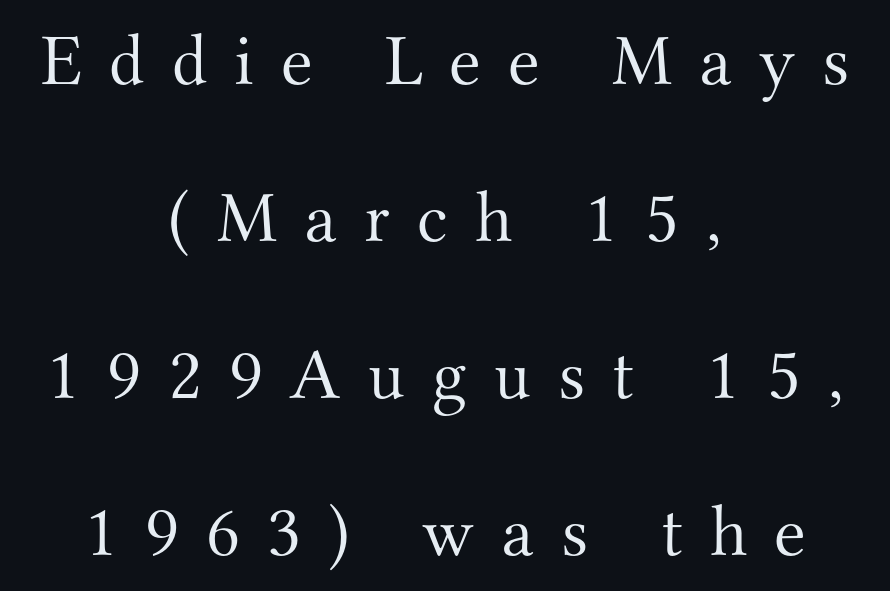
Line starts and ends both wander, symmetrically. No heavy texture on the line: the type isn't bold. If you measured baseline to baseline, you'd find a long distance. The designer went with a serif here, giving each stem small feet. Style check: upright.
